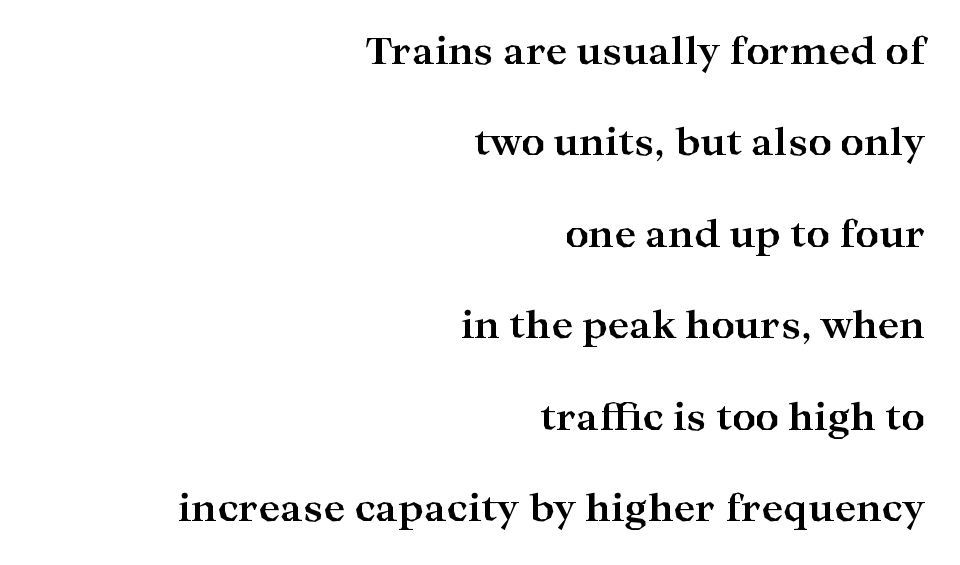
{"serif": "yes", "italic": "no", "bold": "yes", "weight": "bold", "width": "wide", "stroke_contrast": "high", "x_height": "medium", "monospaced": "no", "underline": "no", "align": "right", "line_spacing": "loose", "line_spacing_ratio": 2.47, "letter_spacing": "normal", "letter_spacing_em": 0.0, "glyph_px": 37}
